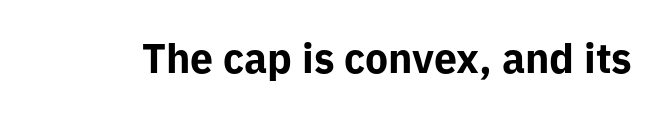
{"serif": "no", "italic": "no", "bold": "yes", "weight": "bold", "width": "normal", "stroke_contrast": "low", "x_height": "medium", "monospaced": "no", "underline": "no", "letter_spacing": "normal", "letter_spacing_em": 0.0, "glyph_px": 41}
